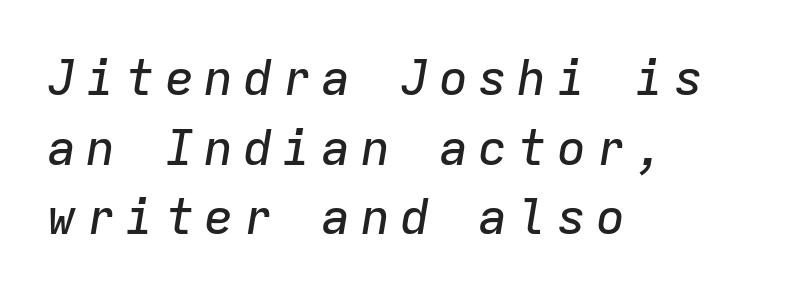
{"italic": "yes", "lean": "right", "slant_degrees": 9, "width": "normal", "stroke_contrast": "low", "x_height": "medium", "monospaced": "yes", "underline": "no", "align": "left", "line_spacing": "normal", "line_spacing_ratio": 1.42, "letter_spacing": "wide", "letter_spacing_em": 0.2, "glyph_px": 49}
